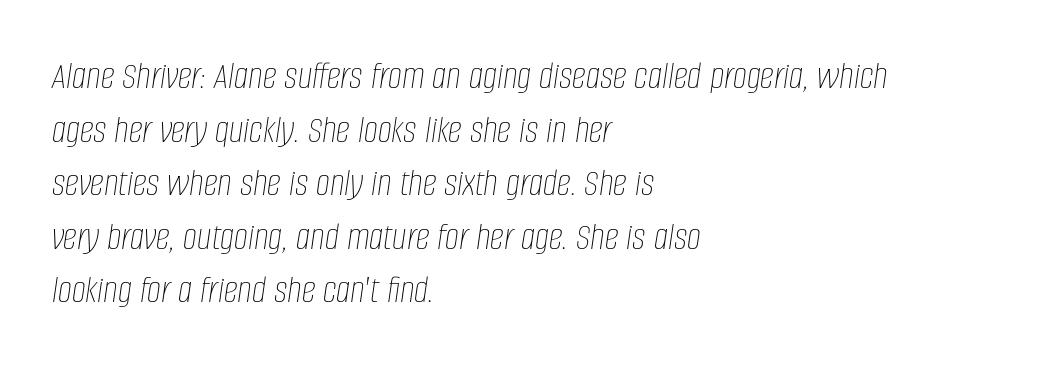
The image shows 40 px thin, condensed type, italic (leaning right); set left-aligned, normal line spacing (1.34x), normal letter spacing, not underlined; low stroke contrast and a large x-height.
